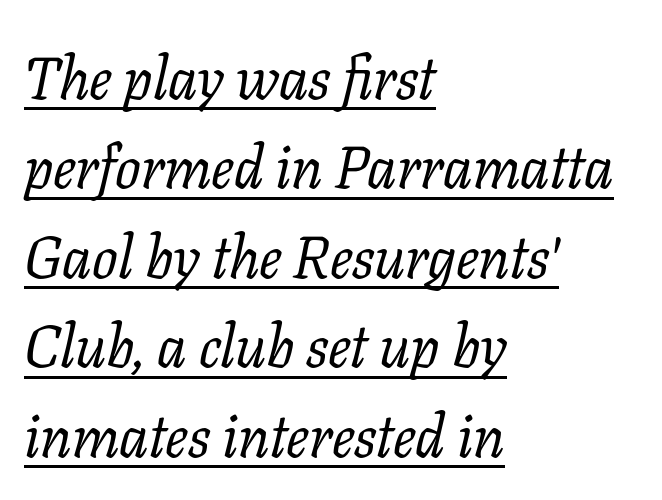
The image shows 60 px regular-weight serif type, italic (leaning right); set left-aligned, normal line spacing (1.49x), normal letter spacing, underlined; low stroke contrast and a medium x-height.
